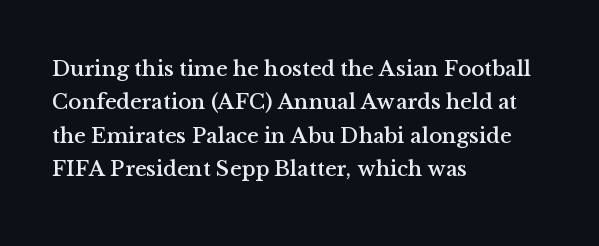
The image shows 22 px text type, upright; set left-aligned, normal line spacing (1.52x), normal letter spacing, not underlined.
